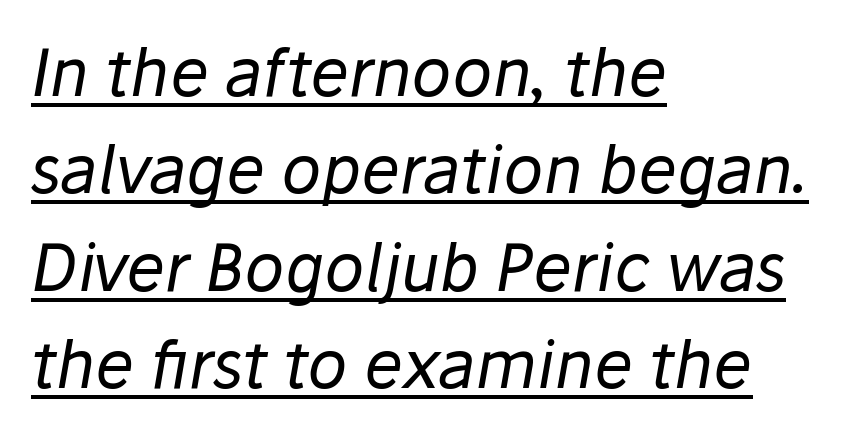
Q: Is the text bold? A: No.
Q: Is the text italic (slanted)? A: Yes, it leans right by about 10 degrees.
Q: Is the text underlined? A: Yes.
Q: How is the paragraph aligned? A: Left-aligned.
Q: Is the spacing between letters normal or unusually wide? A: Normal.
Q: Is the spacing between lines tight, normal or loose? A: Normal.
Q: Width (condensed, normal, or wide)? A: Normal.
Q: Stroke contrast? A: Low.
Q: x-height? A: Medium.
Q: Monospaced? A: No.
